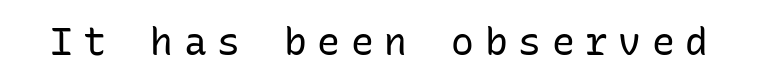
The image shows 38 px regular-weight sans-serif type, upright, monospaced; set unusually wide letter spacing (+0.28 em), not underlined; low stroke contrast and a medium x-height.
